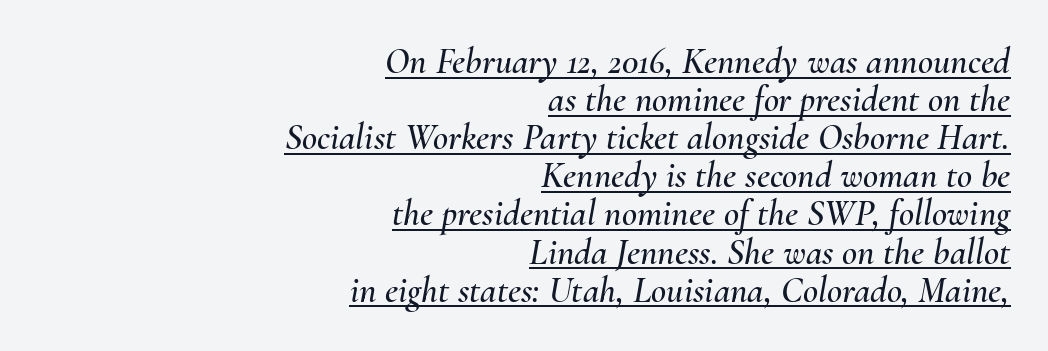
The image shows 37 px text type, italic (leaning right); set right-aligned, tight line spacing (1.03x), normal letter spacing, underlined; medium stroke contrast and a small x-height.
